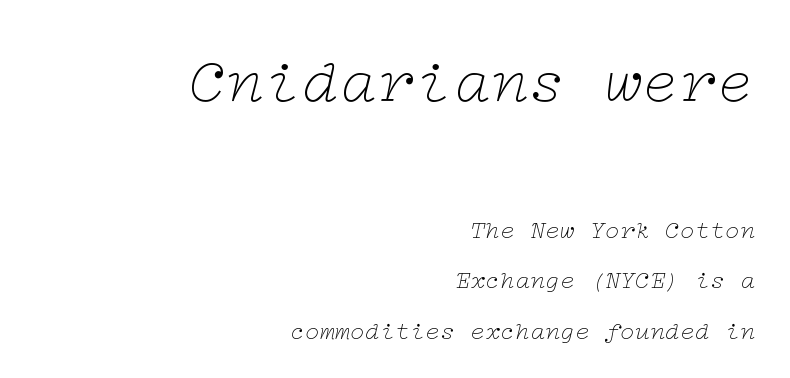
Q: Is the text bold? A: No.
Q: Is the text italic (slanted)? A: Yes, it leans right by about 12 degrees.
Q: Is the typeface a serif or a sans-serif typeface? A: Serif.
Q: Is the text underlined? A: No.
Q: How is the paragraph aligned? A: Right-aligned.
Q: Is the spacing between letters normal or unusually wide? A: Normal.
Q: Is the spacing between lines tight, normal or loose? A: Loose.
Q: Which block of text is set in a larger size, the first (top) or the second (bottom)? A: The first (top) one.
Q: Width (condensed, normal, or wide)? A: Wide.
Q: Stroke contrast? A: Low.
Q: x-height? A: Medium.
